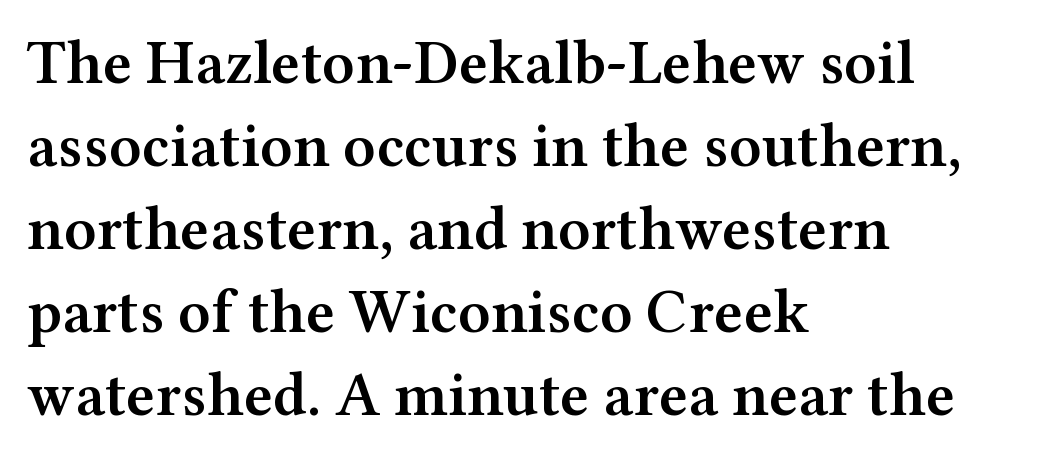
Spacing verdict: proportional, widths tailored to each character. I'd describe the lettering as semibold — firm but not a full bold. Letter spacing: default. I'd call this a serif setting — the letters wear small feet. The letters stand straight up with perfectly vertical stems.
